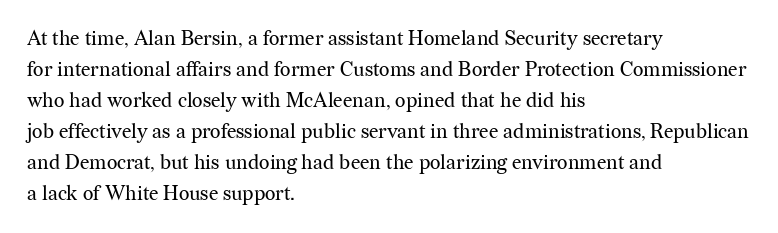
The face looks like a standard text weight, possibly lighter. The type is set solid horizontally, with unmodified tracking. The lettering stays uniformly vertical, giving the passage a roman look. Leading: standard. Casual observation: everything's shoved over to the left.
